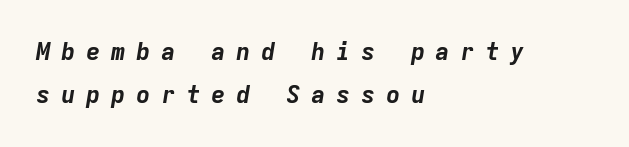
Q: Is the text bold? A: Yes.
Q: Is the text italic (slanted)? A: Yes, it leans right by about 9 degrees.
Q: Is the text underlined? A: No.
Q: How is the paragraph aligned? A: Left-aligned.
Q: Is the spacing between letters normal or unusually wide? A: Unusually wide.
